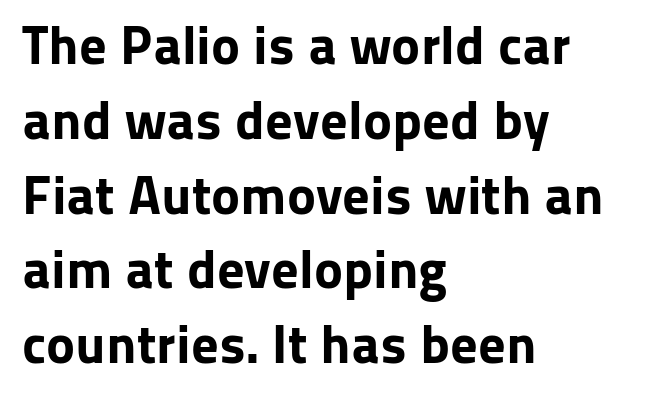
Is this a fixed-width face? No — the glyphs have proportional, varying widths. As a designer I'd log this as weight 700, bold. This is the regular roman posture of the typeface. Whoever set this chose a conventional vertical rhythm.
